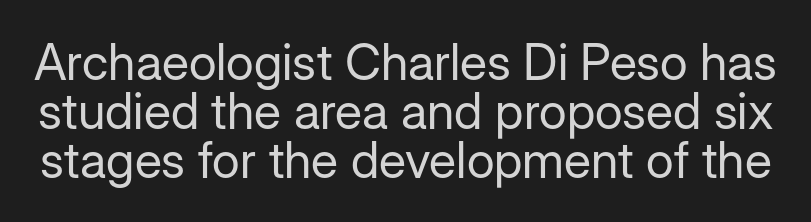
The rendering shows plain stroke endings on the letterforms — a sans-serif design. What's the leading like? Squeezed, with rows nearly overlapping. Looks like regular typesetting: each glyph gets only the width it needs. In terms of posture, this sample is upright.
